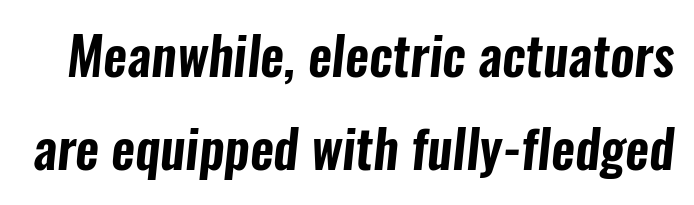
No extra tracking has been applied to these lines. Classification — sans serif. You could not count columns in this text — the font is proportionally spaced. Only glyphs here, with clear space below each row.
